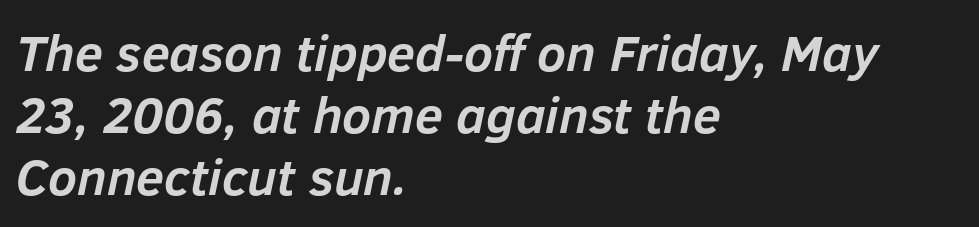
{"italic": "yes", "lean": "right", "slant_degrees": 12, "bold": "yes", "weight": "semibold", "width": "normal", "stroke_contrast": "low", "x_height": "medium", "monospaced": "no", "underline": "no", "align": "left", "line_spacing_ratio": 1.22, "letter_spacing": "normal", "letter_spacing_em": 0.0, "glyph_px": 51}
